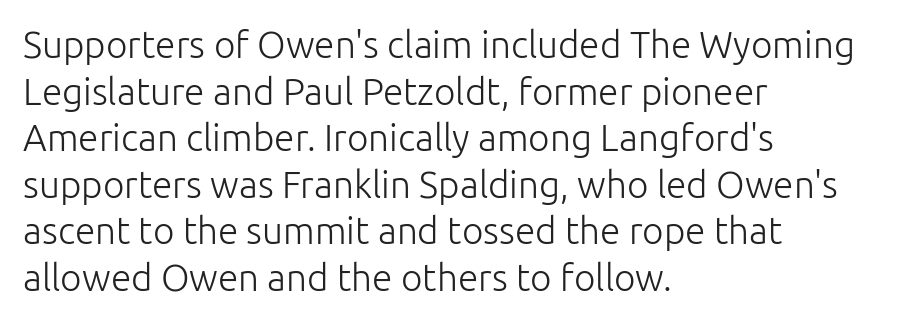
Q: Is the text bold? A: No.
Q: Is the text italic (slanted)? A: No, it is upright.
Q: Is the typeface a serif or a sans-serif typeface? A: Sans-serif.
Q: Is the text underlined? A: No.
Q: How is the paragraph aligned? A: Left-aligned.
Q: Is the spacing between letters normal or unusually wide? A: Normal.
Q: Is the spacing between lines tight, normal or loose? A: Normal.
Q: Width (condensed, normal, or wide)? A: Normal.
Q: Stroke contrast? A: Low.
Q: x-height? A: Medium.
Q: Monospaced? A: No.
